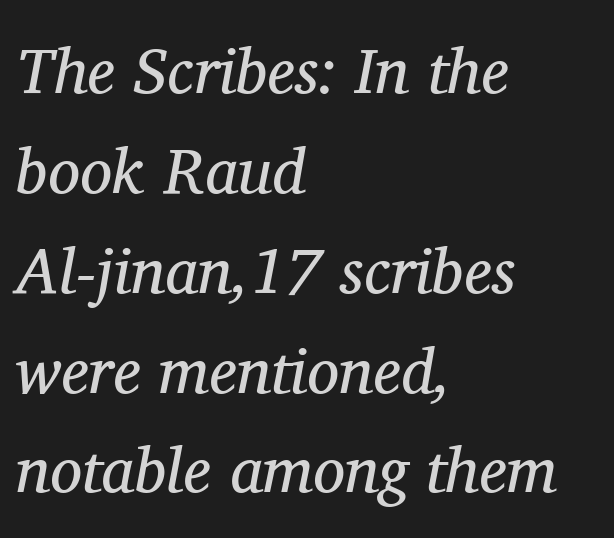
The image shows 64 px regular-weight serif type, italic (leaning right); set left-aligned, normal line spacing (1.56x), normal letter spacing, not underlined; medium stroke contrast and a medium x-height.
